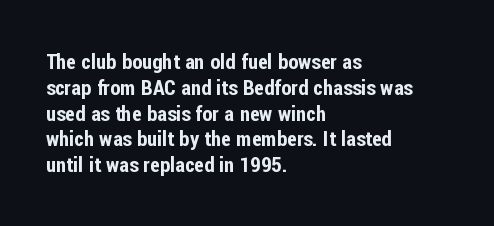
{"italic": "no", "underline": "no", "align": "left", "line_spacing_ratio": 1.23, "letter_spacing": "normal", "letter_spacing_em": 0.0, "glyph_px": 21}
